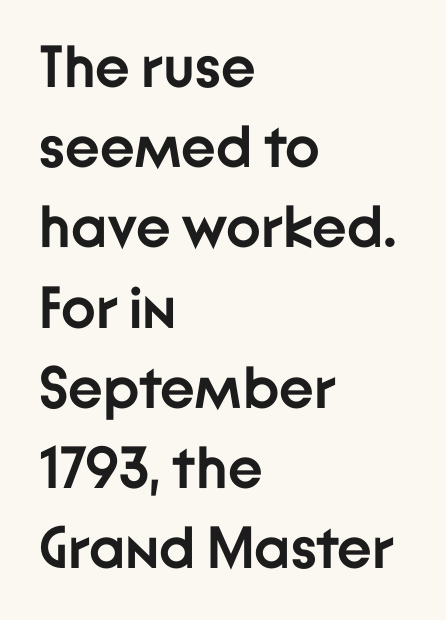
Q: Is the text bold? A: Yes.
Q: Is the text italic (slanted)? A: No, it is upright.
Q: Is the typeface a serif or a sans-serif typeface? A: Sans-serif.
Q: Is the text underlined? A: No.
Q: How is the paragraph aligned? A: Left-aligned.
Q: Is the spacing between letters normal or unusually wide? A: Normal.
Q: Is the spacing between lines tight, normal or loose? A: Normal.
Q: Width (condensed, normal, or wide)? A: Normal.
Q: Stroke contrast? A: Low.
Q: x-height? A: Medium.
Q: Monospaced? A: No.
